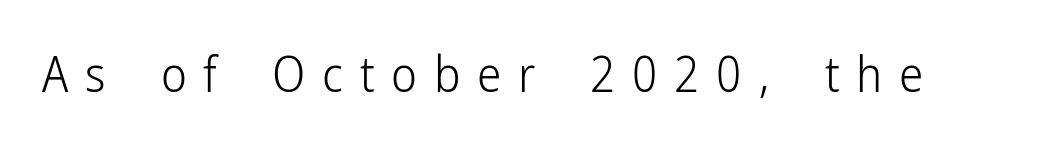
Unbolded letterforms with no extra heft. Is the letter spacing exaggerated? Yes — the characters are pushed far apart. Spacing verdict: proportional, widths tailored to each character. A bare baseline throughout the passage. In terms of posture, this sample is upright. Grotesque or geometric, the face here clearly has no serifs.
